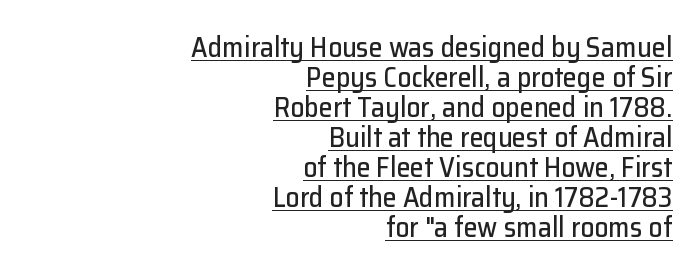
Q: Is the text italic (slanted)? A: No, it is upright.
Q: Is the typeface a serif or a sans-serif typeface? A: Sans-serif.
Q: Is the text underlined? A: Yes.
Q: How is the paragraph aligned? A: Right-aligned.
Q: Is the spacing between letters normal or unusually wide? A: Normal.
Q: Is the spacing between lines tight, normal or loose? A: Tight.
Q: Width (condensed, normal, or wide)? A: Normal.
Q: Stroke contrast? A: Low.
Q: x-height? A: Medium.
Q: Monospaced? A: No.
